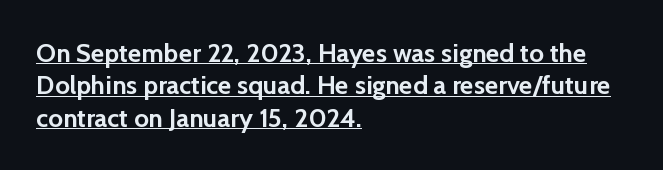
{"italic": "no", "bold": "yes", "underline": "yes", "align": "left", "line_spacing": "normal", "line_spacing_ratio": 1.25, "letter_spacing": "normal", "letter_spacing_em": 0.0, "glyph_px": 26}
